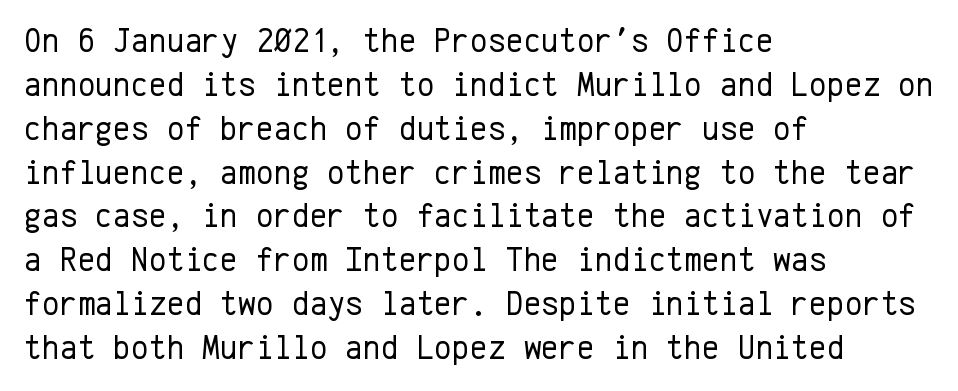
Stem width sits at or under what a default text font uses. This is roman type, the default non-slanted kind. Is the block centered? No — it sits flush against the left margin. The glyphs in this specimen are sans serif.
